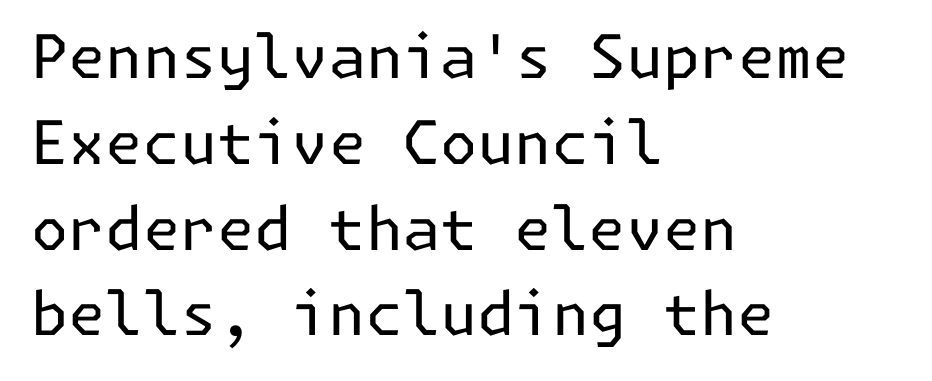
Each word holds together tightly as a unit, with standard inter-letter gaps. The font's upright variant was chosen for this text. These glyphs show unthickened strokes, regular width or finer. No feet cap the strokes, marking this as sans-serif type.
